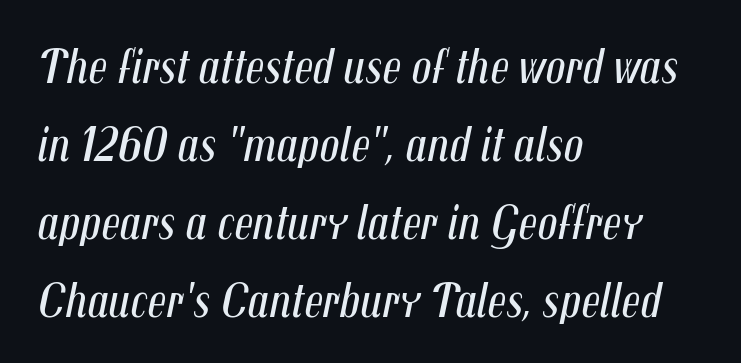
No letter is thick-stroked: the sample isn't bold. Glyph-to-glyph distance matches everyday printed text. If you drew a ruler down the left edge, every line would touch it. The specimen omits any rule beneath the text block's lines. Emphasis-style slanted type is in use.
